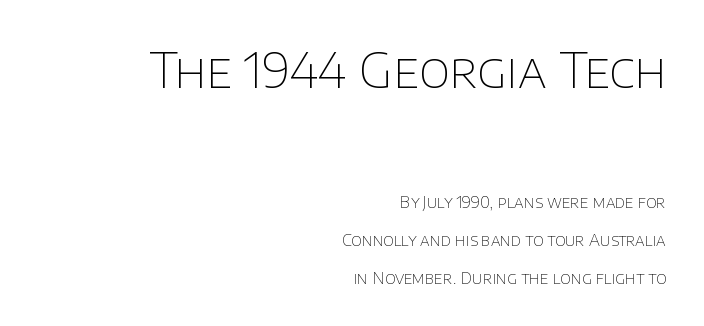
Q: Is the text bold? A: No.
Q: Is the text italic (slanted)? A: No, it is upright.
Q: Is the typeface a serif or a sans-serif typeface? A: Sans-serif.
Q: Is the text underlined? A: No.
Q: How is the paragraph aligned? A: Right-aligned.
Q: Is the spacing between letters normal or unusually wide? A: Normal.
Q: Is the spacing between lines tight, normal or loose? A: Loose.
Q: Which block of text is set in a larger size, the first (top) or the second (bottom)? A: The first (top) one.
Q: Width (condensed, normal, or wide)? A: Normal.
Q: Stroke contrast? A: Low.
Q: x-height? A: Large.
Q: Monospaced? A: No.
